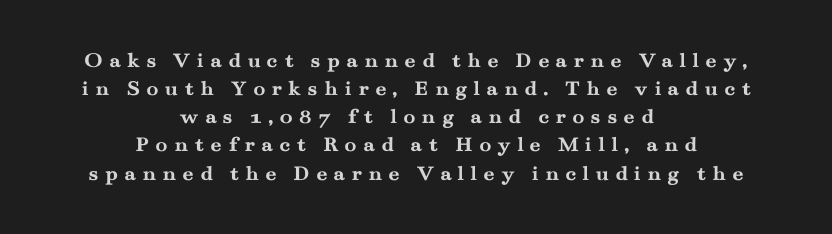
The image shows 22 px bold type, upright; set centered, normal line spacing (1.28x), unusually wide letter spacing (+0.28 em), not underlined.
